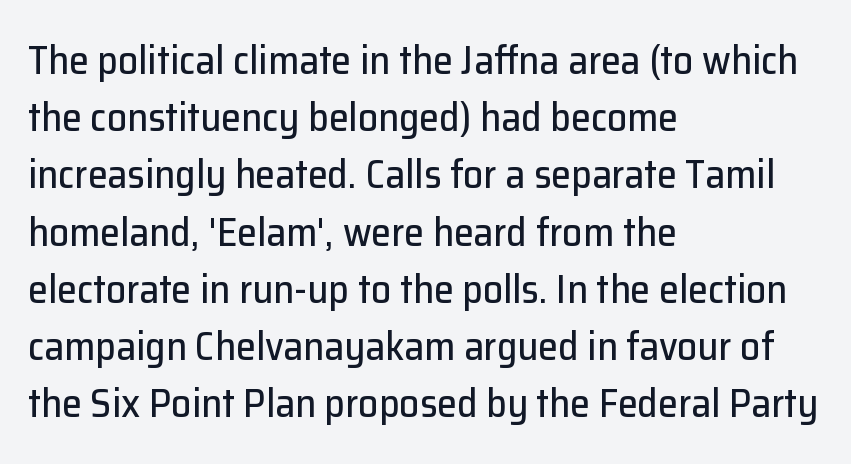
{"serif": "no", "italic": "no", "width": "normal", "stroke_contrast": "low", "x_height": "medium", "monospaced": "no", "underline": "no", "align": "left", "line_spacing": "normal", "line_spacing_ratio": 1.43, "letter_spacing": "normal", "letter_spacing_em": 0.0, "glyph_px": 40}
